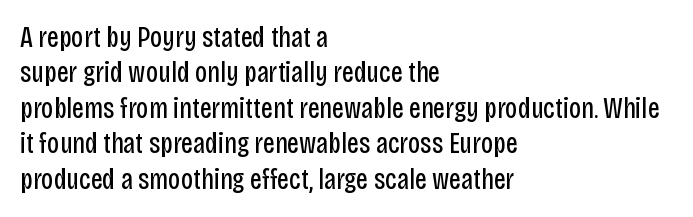
Looks like regular typesetting: each glyph gets only the width it needs. Which margin do the lines hug? The left one — the right edge is uneven. The characters are drawn with everyday or finer stroke widths. Anything drawn beneath the words? Only blank space.
